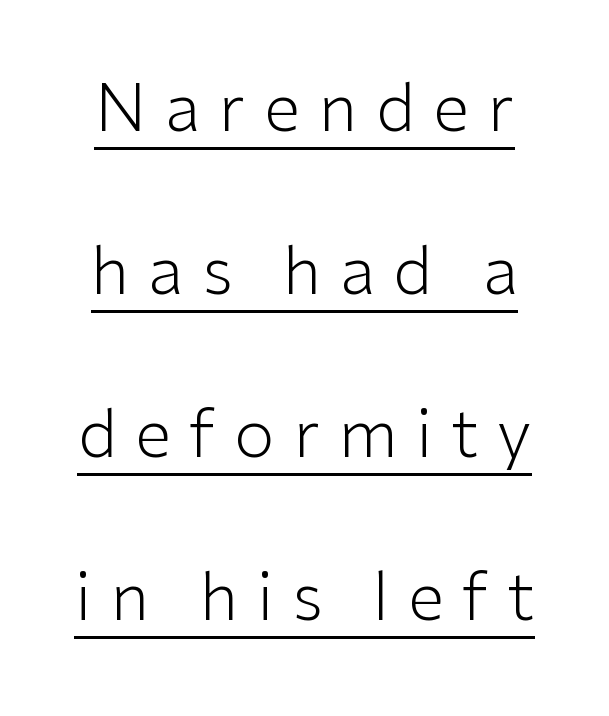
{"serif": "no", "italic": "no", "bold": "no", "weight": "light", "width": "normal", "stroke_contrast": "low", "x_height": "medium", "monospaced": "no", "underline": "yes", "align": "center", "line_spacing": "loose", "line_spacing_ratio": 2.47, "letter_spacing": "wide", "letter_spacing_em": 0.28, "glyph_px": 66}
